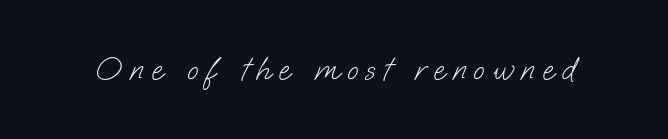
Descender tails drop into unmarked territory. Think standard paragraph weight, or any step lighter than that. The rendering uses natural spacing where letterforms have individual widths. The face used here is a sans, in the tradition of grotesques and geometrics. Short note: letters widely spaced.
